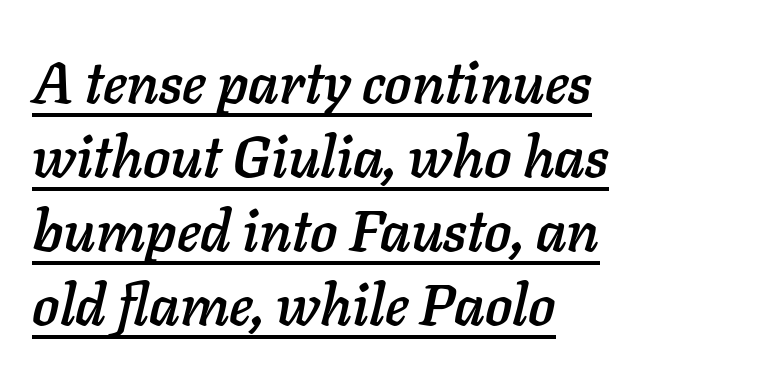
A typesetter would mark this as italic. The rendering uses natural spacing where letterforms have individual widths. Looks like someone drew a line under every word here. Tracking value appears to be zero — textbook default spacing. The block of text has a typical density, with ordinary space between rows. Layout note: lines flush left.
